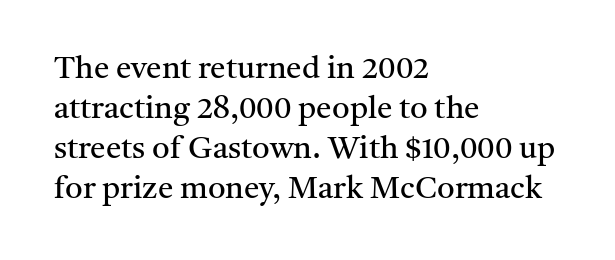
The image shows 31 px regular-weight serif type, upright; set left-aligned, normal line spacing (1.29x), normal letter spacing, not underlined; medium stroke contrast and a medium x-height.
